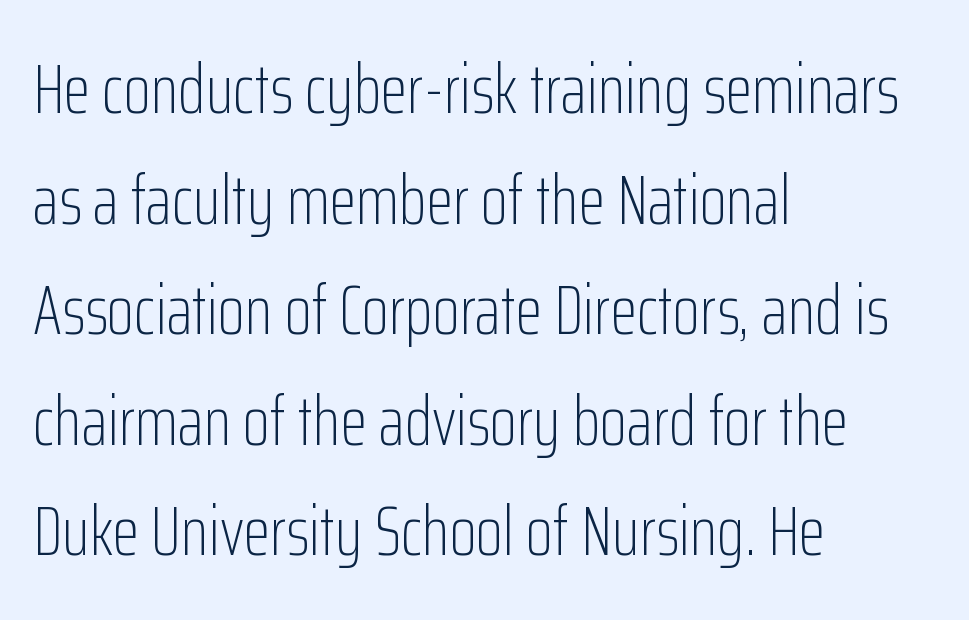
No letter is thick-stroked: the sample isn't bold. Unlike italic type, these characters show no tilt at all. Compared with typical body copy, the letter spacing here is the same. Only glyphs here, with clear space below each row. Think of a printed novel: that variable character pitch is what you see here. Notice how the passage keeps a crisp vertical edge on the left only.
